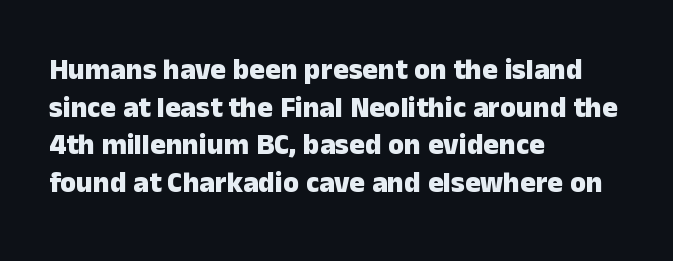
Q: Is the text bold? A: Yes.
Q: Is the text italic (slanted)? A: No, it is upright.
Q: Is the typeface a serif or a sans-serif typeface? A: Sans-serif.
Q: Is the text underlined? A: No.
Q: How is the paragraph aligned? A: Left-aligned.
Q: Is the spacing between letters normal or unusually wide? A: Normal.
Q: Is the spacing between lines tight, normal or loose? A: Normal.
Q: Width (condensed, normal, or wide)? A: Normal.
Q: Stroke contrast? A: Low.
Q: x-height? A: Medium.
Q: Monospaced? A: No.
